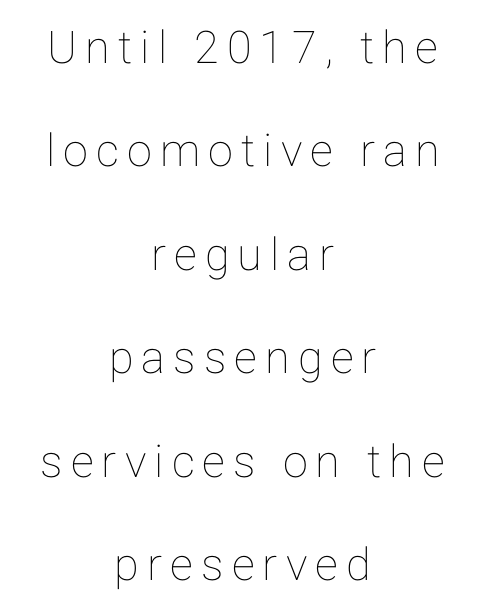
Q: Is the text italic (slanted)? A: No, it is upright.
Q: Is the text underlined? A: No.
Q: How is the paragraph aligned? A: Centered.
Q: Is the spacing between lines tight, normal or loose? A: Loose.
Q: Width (condensed, normal, or wide)? A: Normal.
Q: Stroke contrast? A: Low.
Q: x-height? A: Medium.
Q: Monospaced? A: No.
